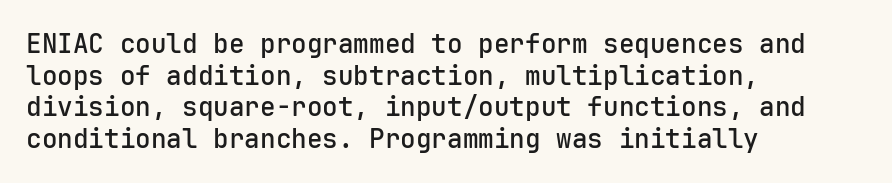
Each row of text sits above clean, open space. Typesetter's note: demi weight, one step under bold. Is the block centered? No — it sits flush against the left margin. Posture: straight, roman, zero tilt. The letterforms sit shoulder to shoulder at normal distance.
